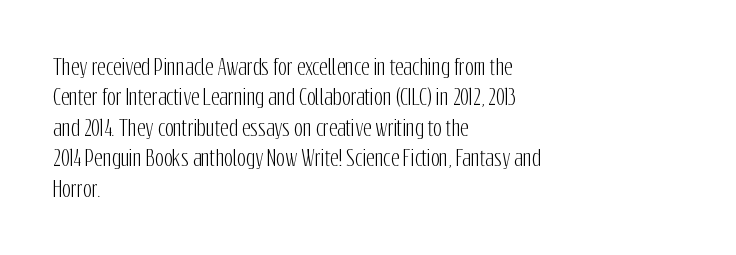
A bare baseline throughout the passage. This rendering uses left alignment, leaving the right contour irregular. Vertical strokes here are truly vertical. Glyph-to-glyph distance matches everyday printed text. If you measured baseline to baseline, you'd find a middling distance.
